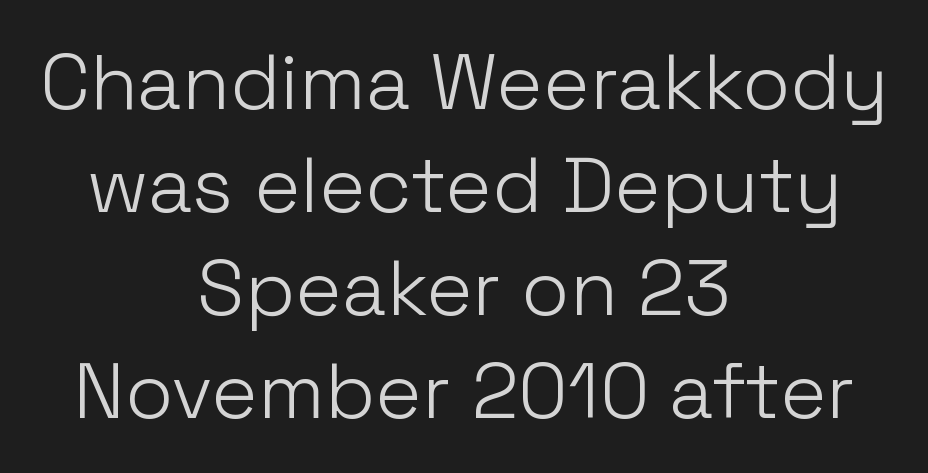
The image shows 78 px light sans-serif type, upright; set centered, normal line spacing (1.32x), normal letter spacing, not underlined; low stroke contrast and a medium x-height.
